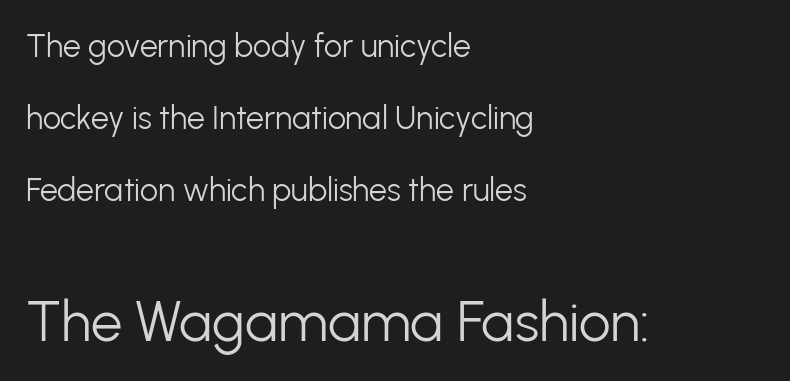
The image shows 56 px light sans-serif type, upright; set left-aligned, loose line spacing (2.25x), normal letter spacing, not underlined; the second (bottom) block is 1.75x larger; low stroke contrast and a medium x-height.
